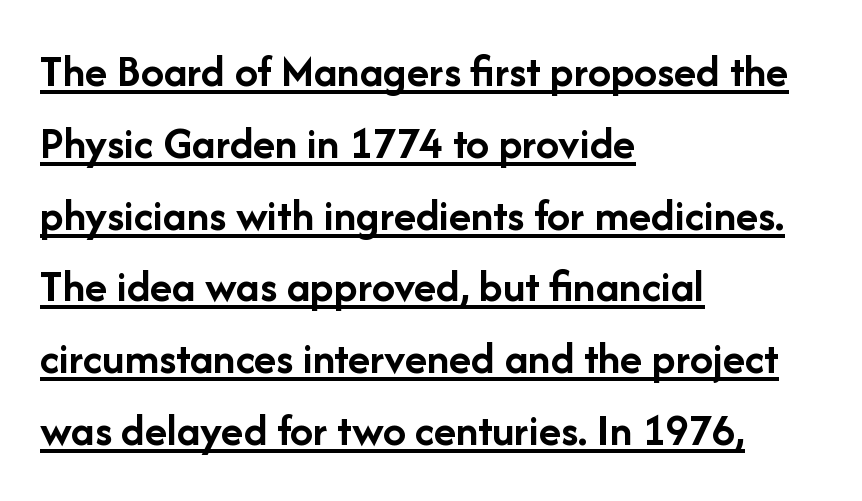
The image shows 46 px semibold sans-serif type, upright; set left-aligned, normal line spacing (1.56x), normal letter spacing, underlined; low stroke contrast and a medium x-height.
